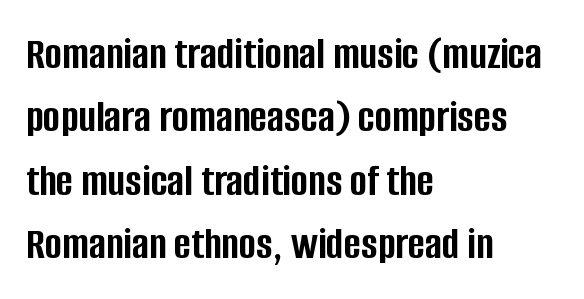
The image shows 46 px semibold, condensed sans-serif type, upright; set left-aligned, normal line spacing (1.38x), normal letter spacing, not underlined; low stroke contrast and a large x-height.
